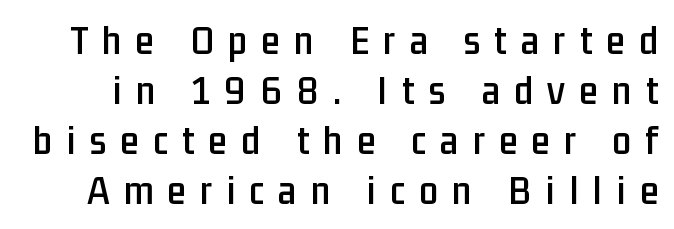
To sum up the face: it is a sans, with no serifs. The typography opts for an upright posture over an oblique one. Honestly, there is no underline to notice here at all. The letters advance in unequal steps, a hallmark of proportional type. Someone cranked the tracking dial way up on this one.
